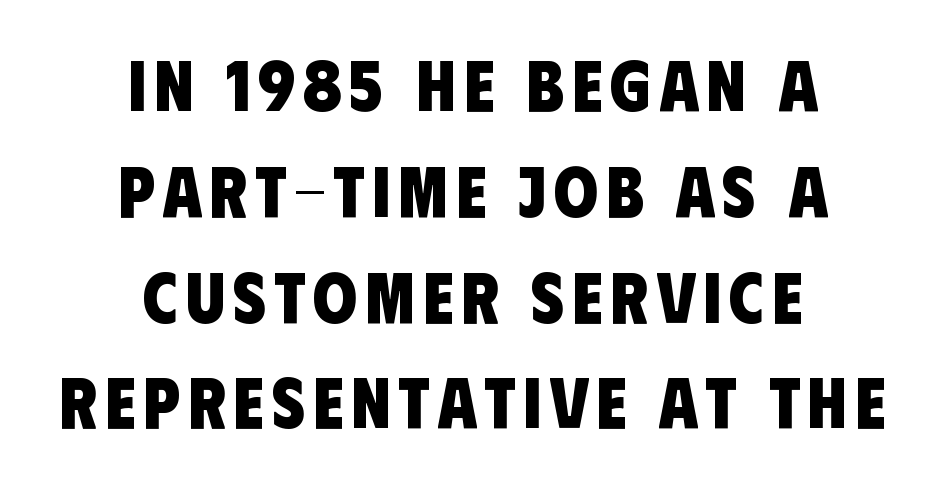
The leading is moderate, giving the passage an even texture. The letters advance in unequal steps, a hallmark of proportional type. The face used here is a sans, in the tradition of grotesques and geometrics. The typesetting leans heavy: a genuine bold. One-word summary of the alignment: center. The space beneath each line is pristine and unruled.
